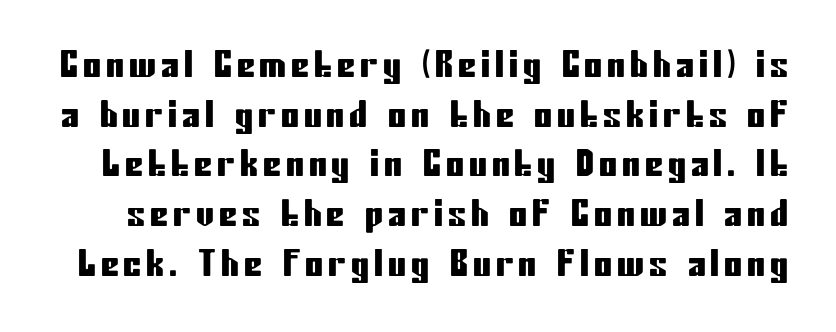
The axis of the letterforms is exactly vertical. Is this a fixed-width face? No — the glyphs have proportional, varying widths. A normal amount of white space separates one row of letters from the next. The baseline area is clear. Check where the strokes stop: nothing finishes them off — pure sans.
